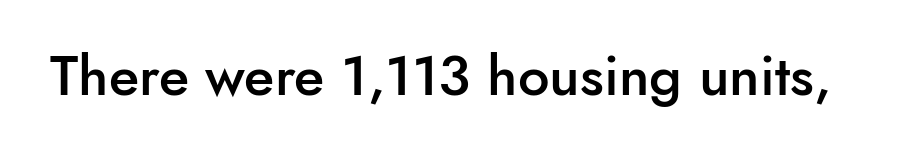
{"serif": "no", "italic": "no", "bold": "semi", "weight": "semibold", "width": "normal", "stroke_contrast": "low", "x_height": "small", "monospaced": "no", "underline": "no", "letter_spacing": "normal", "letter_spacing_em": 0.0, "glyph_px": 56}
